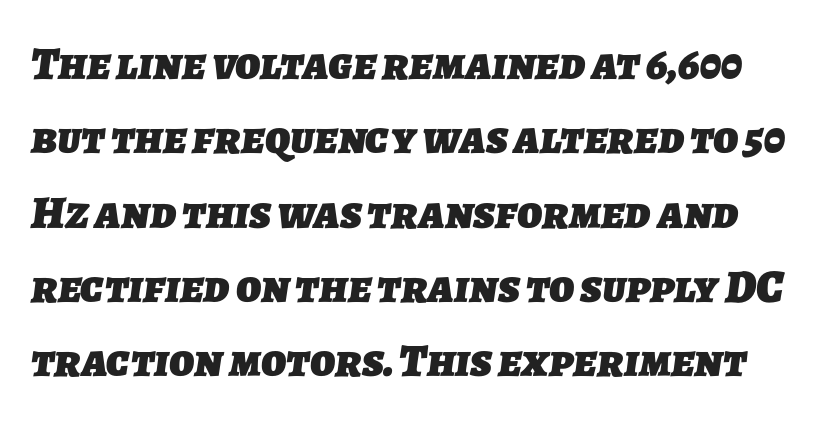
Each letter keeps its own natural width here, so spacing adapts to shape. This block has exactly the height ordinary leading produces. Has an underline been added? It has not. Serif or sans? Sans — the stroke terminals are bare.
